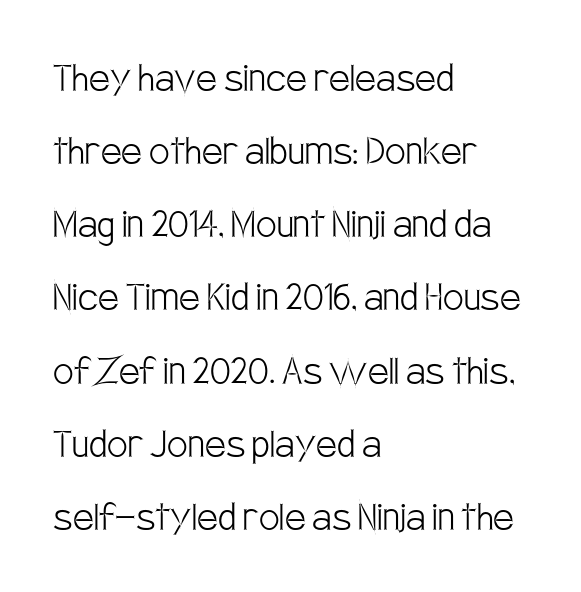
The image shows 46 px light, condensed sans-serif type, upright; set left-aligned, normal line spacing (1.59x), normal letter spacing, not underlined; low stroke contrast and a large x-height.
